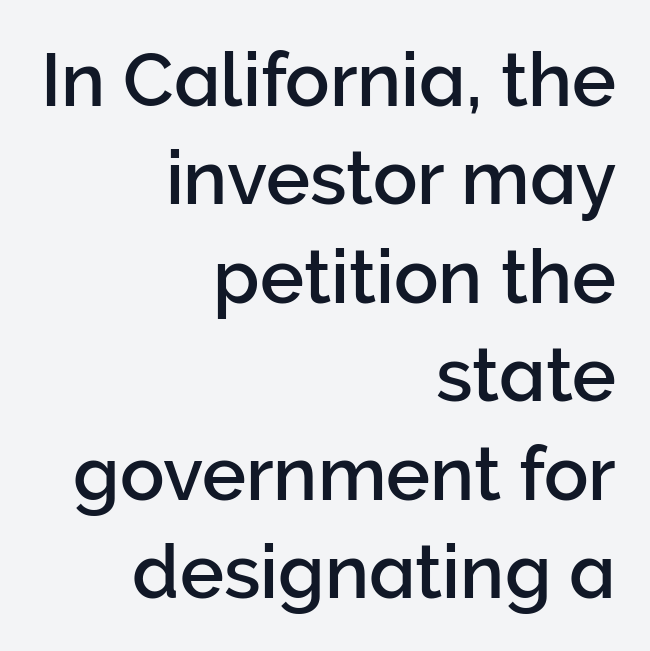
{"serif": "no", "italic": "no", "width": "normal", "stroke_contrast": "low", "x_height": "medium", "monospaced": "no", "underline": "no", "align": "right", "line_spacing": "normal", "line_spacing_ratio": 1.33, "letter_spacing": "normal", "letter_spacing_em": 0.0, "glyph_px": 74}
